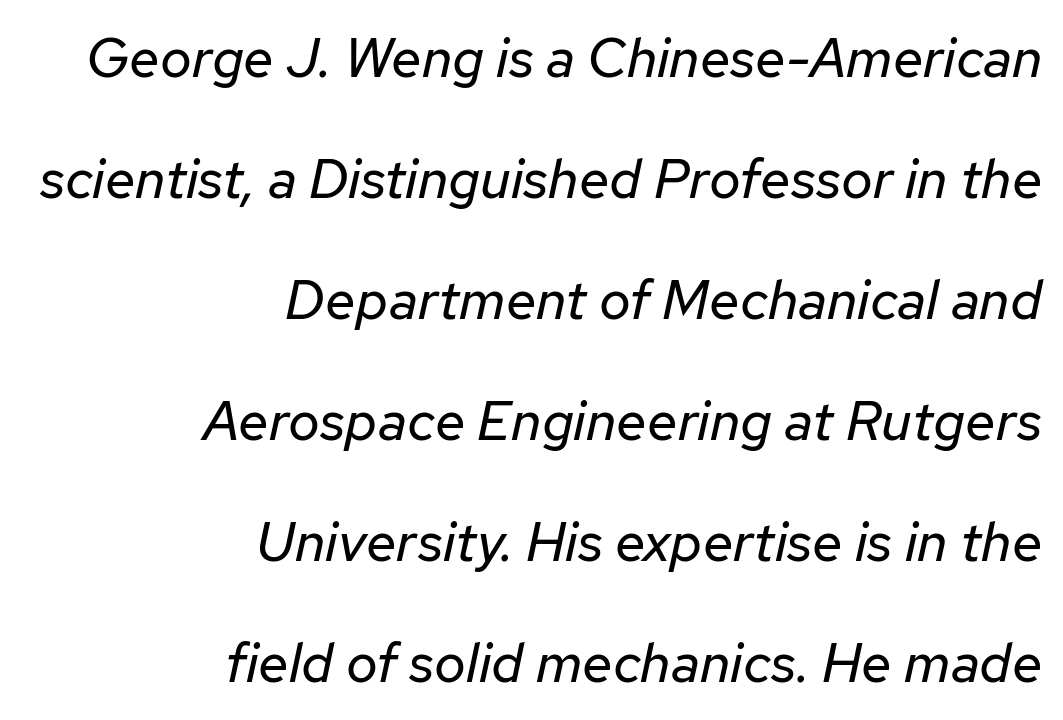
{"italic": "yes", "lean": "right", "slant_degrees": 12, "bold": "no", "weight": "regular", "width": "normal", "stroke_contrast": "low", "x_height": "medium", "monospaced": "no", "underline": "no", "align": "right", "line_spacing": "loose", "line_spacing_ratio": 2.2, "letter_spacing": "normal", "letter_spacing_em": 0.0, "glyph_px": 55}
